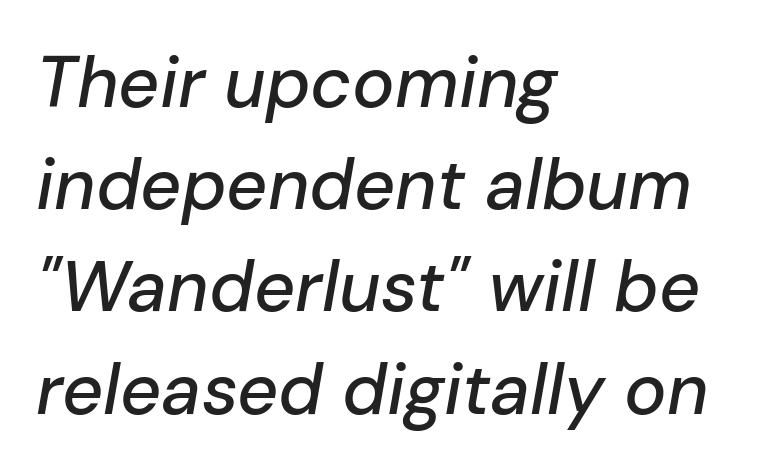
The letters advance in unequal steps, a hallmark of proportional type. Vertically, the passage feels balanced, rows spaced as you'd expect. Observe the lean: these are italic letterforms. The rag falls on the right side of this text block. The gaps between neighbouring characters are ordinary and unremarkable.
